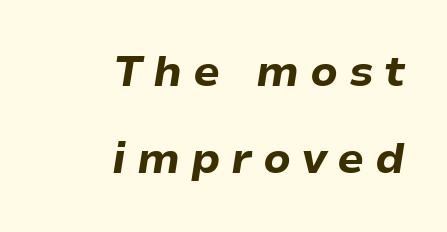
Q: Is the text bold? A: Yes.
Q: Is the text italic (slanted)? A: Yes, it leans right by about 9 degrees.
Q: Is the text underlined? A: No.
Q: How is the paragraph aligned? A: Right-aligned.
Q: Is the spacing between letters normal or unusually wide? A: Unusually wide.
Q: Is the spacing between lines tight, normal or loose? A: Loose.
Q: Width (condensed, normal, or wide)? A: Normal.
Q: Stroke contrast? A: Low.
Q: x-height? A: Medium.
Q: Monospaced? A: No.
